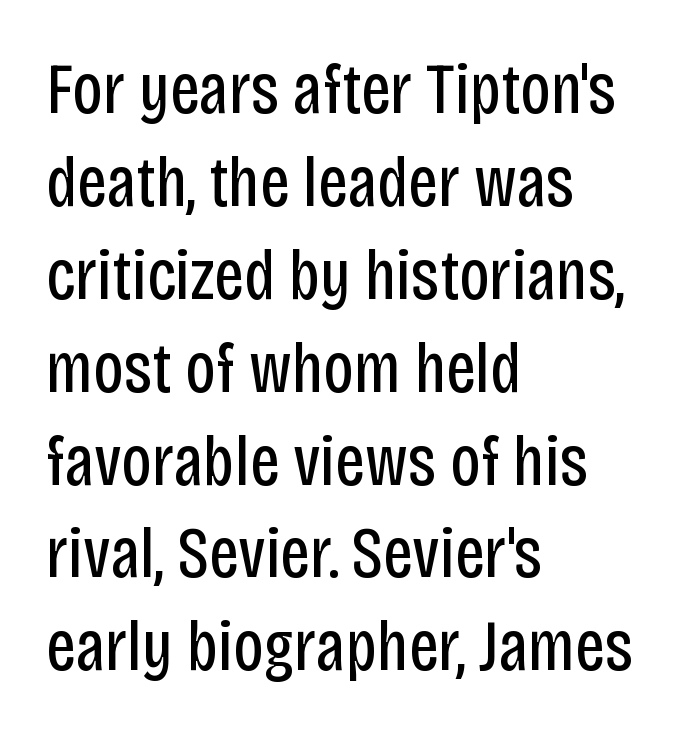
The image shows 72 px regular-weight, condensed sans-serif type, upright; set left-aligned, normal line spacing (1.29x), normal letter spacing, not underlined; low stroke contrast and a large x-height.
